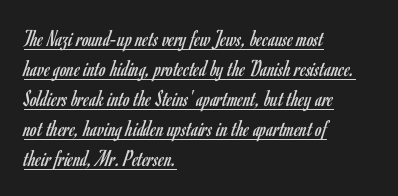
Q: Is the text bold? A: No.
Q: Is the text italic (slanted)? A: Yes.
Q: Is the text underlined? A: Yes.
Q: How is the paragraph aligned? A: Left-aligned.
Q: Is the spacing between letters normal or unusually wide? A: Normal.
Q: Is the spacing between lines tight, normal or loose? A: Normal.
